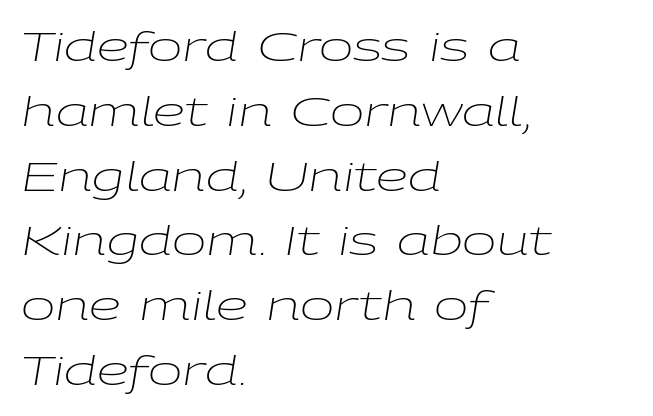
Q: Is the text bold? A: No.
Q: Is the text italic (slanted)? A: Yes, it leans right by about 9 degrees.
Q: Is the text underlined? A: No.
Q: How is the paragraph aligned? A: Left-aligned.
Q: Is the spacing between letters normal or unusually wide? A: Normal.
Q: Is the spacing between lines tight, normal or loose? A: Normal.
Q: Width (condensed, normal, or wide)? A: Wide.
Q: Stroke contrast? A: Low.
Q: x-height? A: Medium.
Q: Monospaced? A: No.
